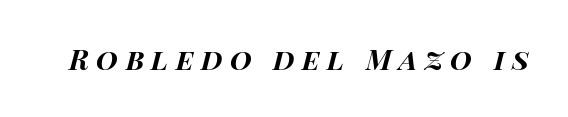
Q: Is the text bold? A: Yes.
Q: Is the text italic (slanted)? A: Yes, it leans right by about 14 degrees.
Q: Is the text underlined? A: No.
Q: Is the spacing between letters normal or unusually wide? A: Unusually wide.
Q: Width (condensed, normal, or wide)? A: Wide.
Q: Stroke contrast? A: High.
Q: x-height? A: Large.
Q: Monospaced? A: No.
